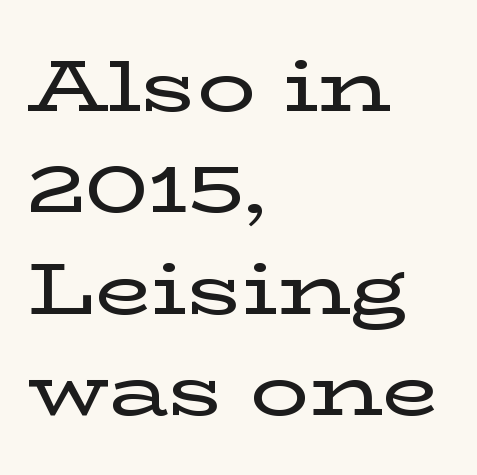
{"serif": "yes", "italic": "no", "width": "wide", "stroke_contrast": "low", "x_height": "medium", "monospaced": "no", "underline": "no", "align": "left", "line_spacing": "normal", "line_spacing_ratio": 1.39, "letter_spacing": "normal", "letter_spacing_em": 0.0, "glyph_px": 73}
